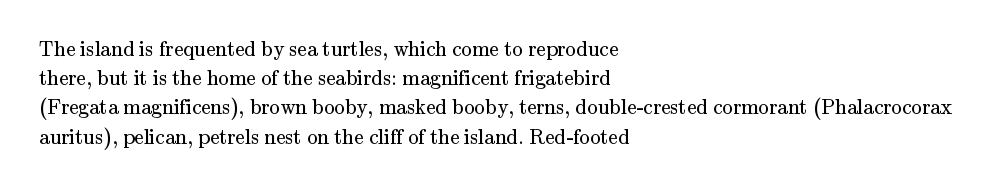
Tracking here is standard; glyphs follow each other at the usual distance. Heft: none added — not bold. These lines are set flush left with a ragged right edge. The letters stand straight up with perfectly vertical stems. Has an underline been added? It has not.
